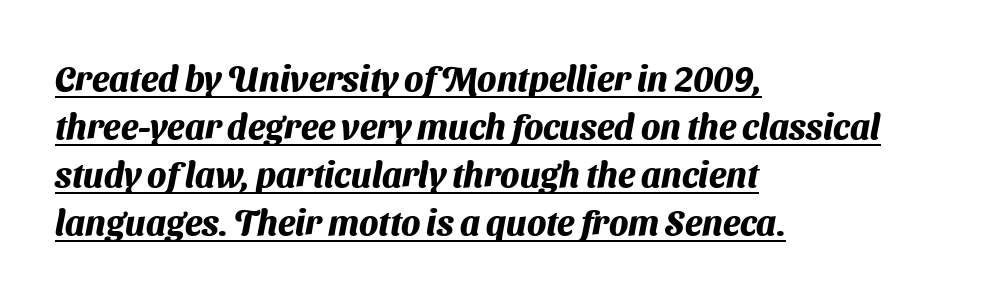
{"serif": "no", "bold": "yes", "weight": "heavy", "width": "normal", "stroke_contrast": "medium", "x_height": "medium", "monospaced": "no", "underline": "yes", "align": "left", "line_spacing": "normal", "line_spacing_ratio": 1.37, "letter_spacing": "normal", "letter_spacing_em": 0.0, "glyph_px": 35}
